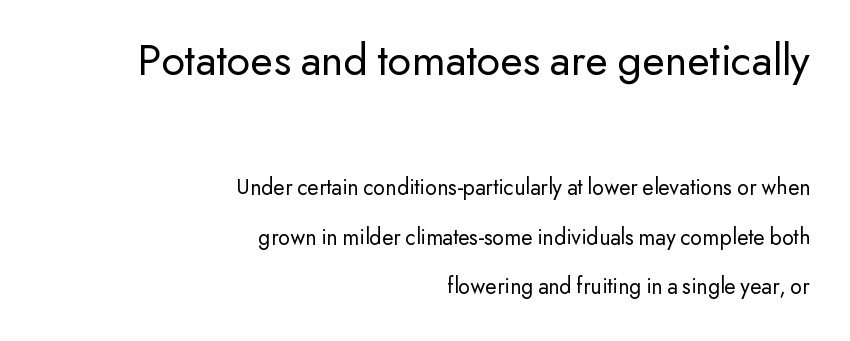
{"serif": "no", "italic": "no", "bold": "no", "weight": "regular", "width": "normal", "stroke_contrast": "low", "x_height": "small", "monospaced": "no", "underline": "no", "align": "right", "line_spacing": "loose", "line_spacing_ratio": 2.17, "letter_spacing": "normal", "letter_spacing_em": 0.0, "larger_block": "first", "size_ratio": 2.0, "glyph_px": 46}
